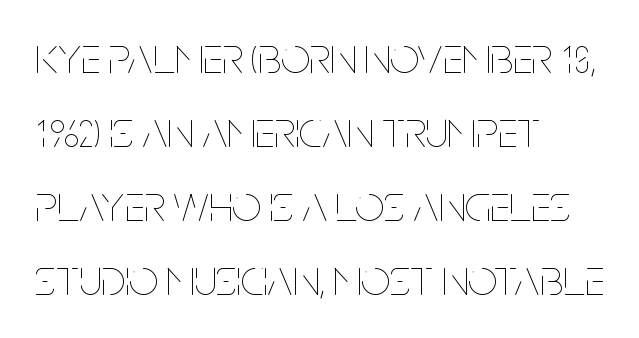
Q: Is the text bold? A: No.
Q: Is the text italic (slanted)? A: No, it is upright.
Q: Is the text underlined? A: No.
Q: How is the paragraph aligned? A: Left-aligned.
Q: Is the spacing between letters normal or unusually wide? A: Normal.
Q: Is the spacing between lines tight, normal or loose? A: Normal.
Q: Width (condensed, normal, or wide)? A: Condensed.
Q: Stroke contrast? A: Low.
Q: x-height? A: Large.
Q: Monospaced? A: No.
